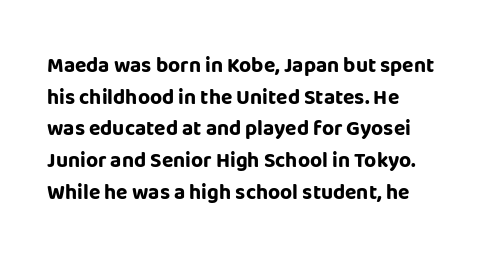
Reading down the column, the eye jumps a familiar distance to each next line. What stands out about the letter spacing? Nothing — it is the standard amount. The characters look thick and weighty, a clear bold. Only glyphs here, with clear space below each row. The lettering stays uniformly vertical, giving the passage a roman look.
